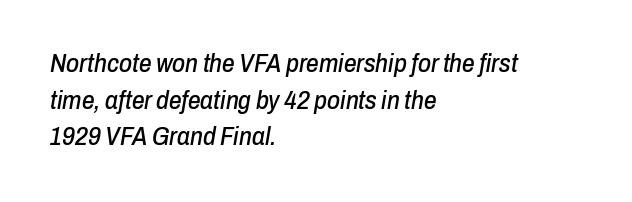
The image shows 25 px text type, italic (leaning right); set left-aligned, normal line spacing (1.47x), normal letter spacing, not underlined.
